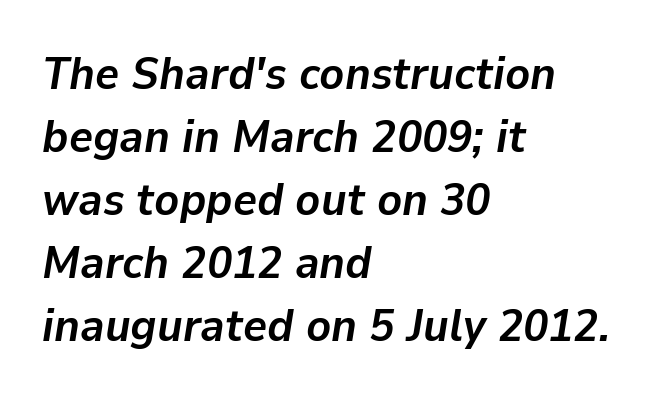
The area under the type is left untouched. The designer left line spacing at the default. Caption: standard tracking, unaltered. This sample is left-justified, so line endings fall wherever the words run out. These lines are rendered in a variable-pitch font.
